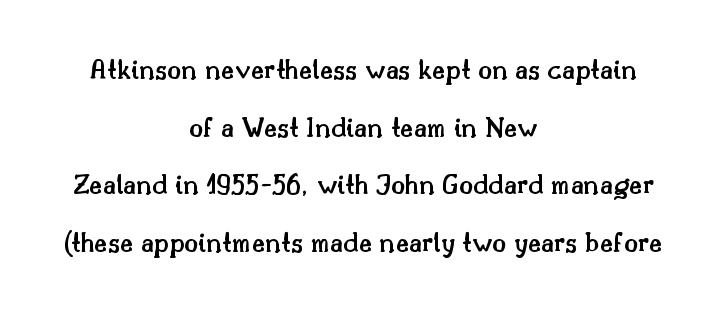
The image shows 29 px semibold serif type, upright; set centered, loose line spacing (1.99x), normal letter spacing, not underlined; medium stroke contrast and a small x-height.
